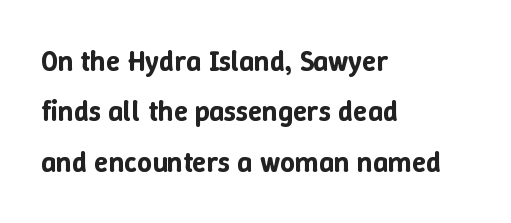
Bare-footed words on every line. Spacing between characters is what you'd get straight out of the box. Each letter keeps its own natural width here, so spacing adapts to shape. All the whitespace from short lines collects on the right.
